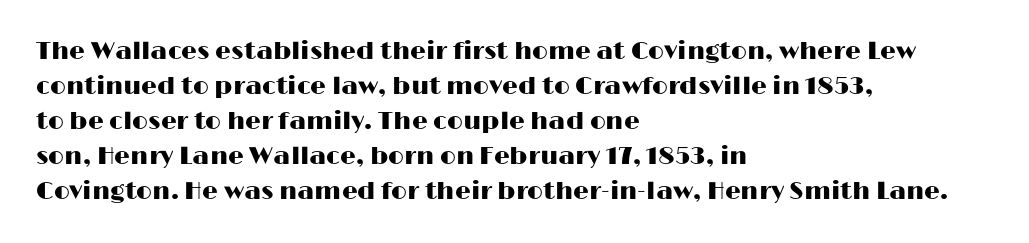
The rendering uses a moderate line-height, typical for paragraphs. A typesetter would call this zero additional tracking. Teacher's note: observe the even left margin — that is flush-left alignment. The string is rendered with underlining switched off. Posture: straight, roman, zero tilt.
